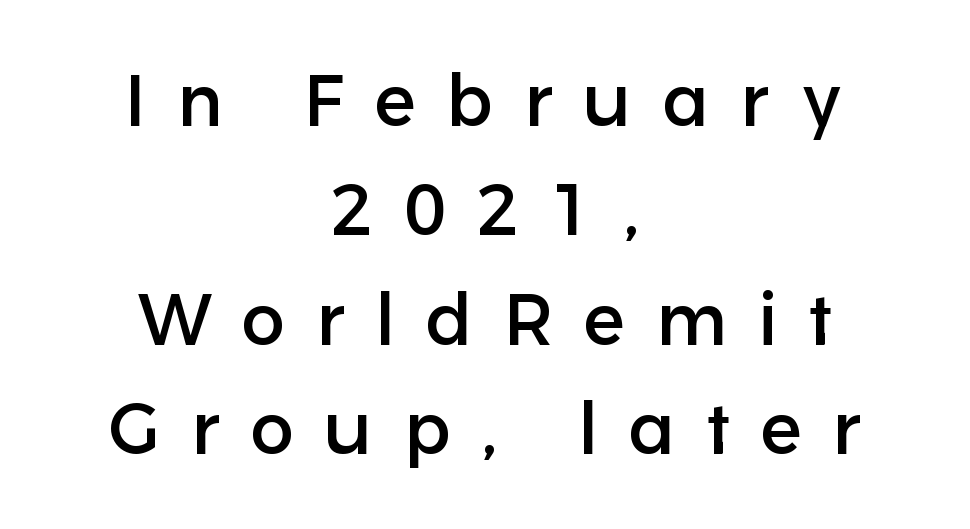
{"serif": "no", "italic": "no", "width": "normal", "stroke_contrast": "low", "x_height": "medium", "monospaced": "no", "underline": "no", "align": "center", "line_spacing": "normal", "line_spacing_ratio": 1.5, "letter_spacing": "wide", "letter_spacing_em": 0.42, "glyph_px": 73}
